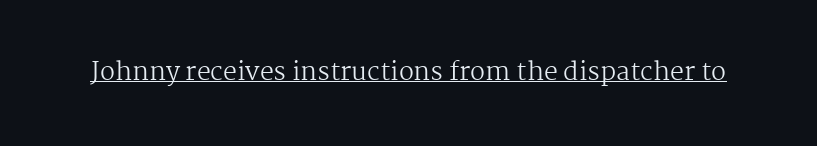
The image shows 25 px text type, upright; set normal letter spacing, underlined.
